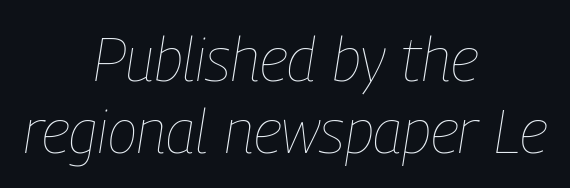
Q: Is the text bold? A: No.
Q: Is the text italic (slanted)? A: Yes, it leans right by about 9 degrees.
Q: Is the text underlined? A: No.
Q: How is the paragraph aligned? A: Centered.
Q: Is the spacing between letters normal or unusually wide? A: Normal.
Q: Width (condensed, normal, or wide)? A: Condensed.
Q: Stroke contrast? A: Low.
Q: x-height? A: Medium.
Q: Monospaced? A: No.
